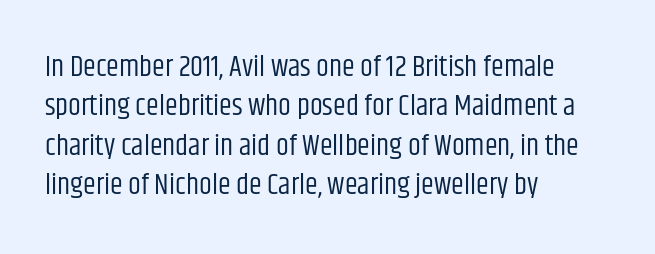
The image shows 29 px regular-weight, condensed sans-serif type, upright; set left-aligned, normal line spacing (1.36x), normal letter spacing, not underlined; low stroke contrast and a large x-height.
